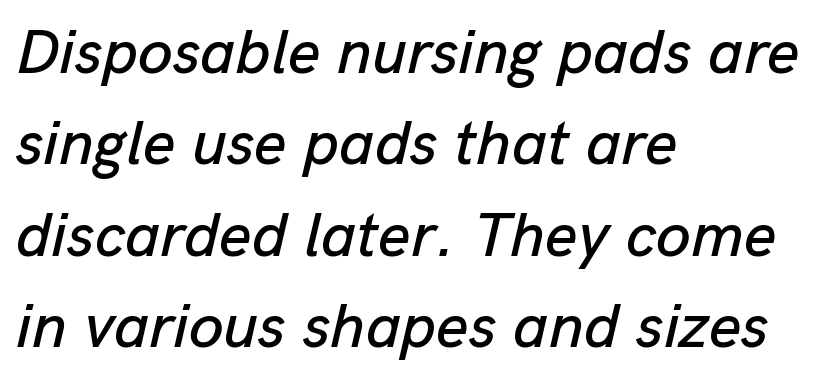
Think of a printed novel: that variable character pitch is what you see here. The font's italic variant was chosen for this text. Line spacing here is normal. The tracking reads as untouched default to a designer's eye.
